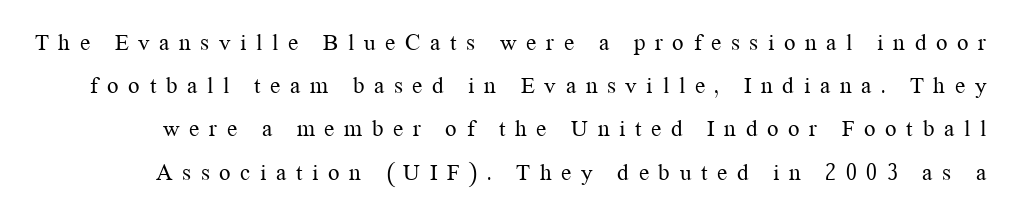
{"italic": "no", "bold": "no", "underline": "no", "line_spacing_ratio": 1.88, "letter_spacing": "wide", "letter_spacing_em": 0.42, "glyph_px": 23}
